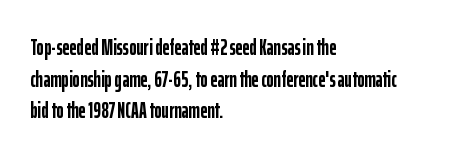
Q: Is the text bold? A: Yes.
Q: Is the text italic (slanted)? A: No, it is upright.
Q: Is the text underlined? A: No.
Q: How is the paragraph aligned? A: Left-aligned.
Q: Is the spacing between letters normal or unusually wide? A: Normal.
Q: Is the spacing between lines tight, normal or loose? A: Normal.
